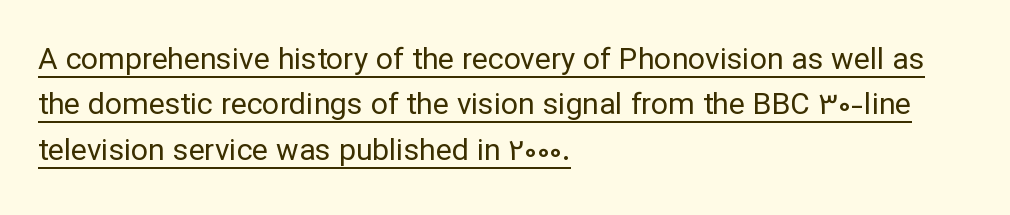
Q: Is the text bold? A: No.
Q: Is the text italic (slanted)? A: No, it is upright.
Q: Is the typeface a serif or a sans-serif typeface? A: Sans-serif.
Q: Is the text underlined? A: Yes.
Q: How is the paragraph aligned? A: Left-aligned.
Q: Is the spacing between letters normal or unusually wide? A: Normal.
Q: Is the spacing between lines tight, normal or loose? A: Normal.
Q: Width (condensed, normal, or wide)? A: Normal.
Q: Stroke contrast? A: Low.
Q: x-height? A: Medium.
Q: Monospaced? A: No.
